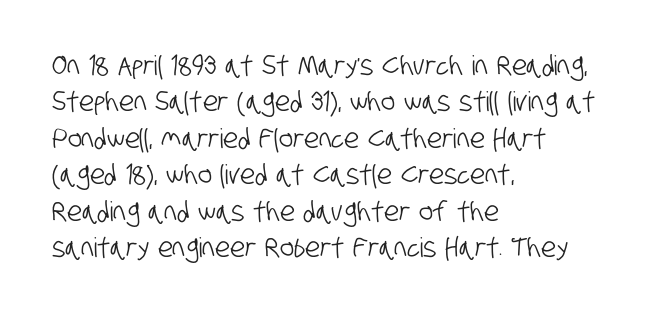
{"underline": "no", "align": "left", "line_spacing": "normal", "line_spacing_ratio": 1.35, "letter_spacing": "normal", "letter_spacing_em": 0.0, "glyph_px": 27}
